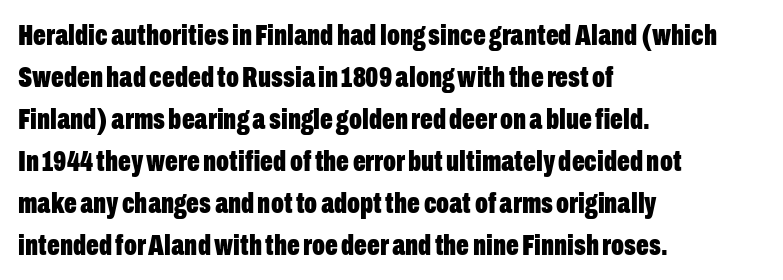
Q: Is the text bold? A: Yes.
Q: Is the text italic (slanted)? A: No, it is upright.
Q: Is the typeface a serif or a sans-serif typeface? A: Sans-serif.
Q: Is the text underlined? A: No.
Q: How is the paragraph aligned? A: Left-aligned.
Q: Is the spacing between letters normal or unusually wide? A: Normal.
Q: Is the spacing between lines tight, normal or loose? A: Normal.
Q: Width (condensed, normal, or wide)? A: Condensed.
Q: Stroke contrast? A: Low.
Q: x-height? A: Medium.
Q: Monospaced? A: No.
